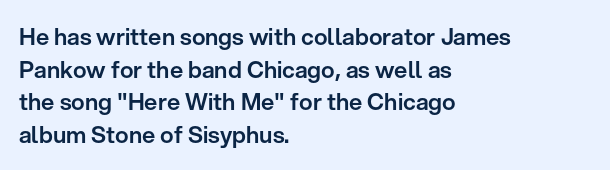
All the whitespace from short lines collects on the right. Standard letterfit; no display-style spreading of the glyphs. The area under the type is left untouched. Characters remain perfectly vertical along every line. If you measured baseline to baseline, you'd find a middling distance.
